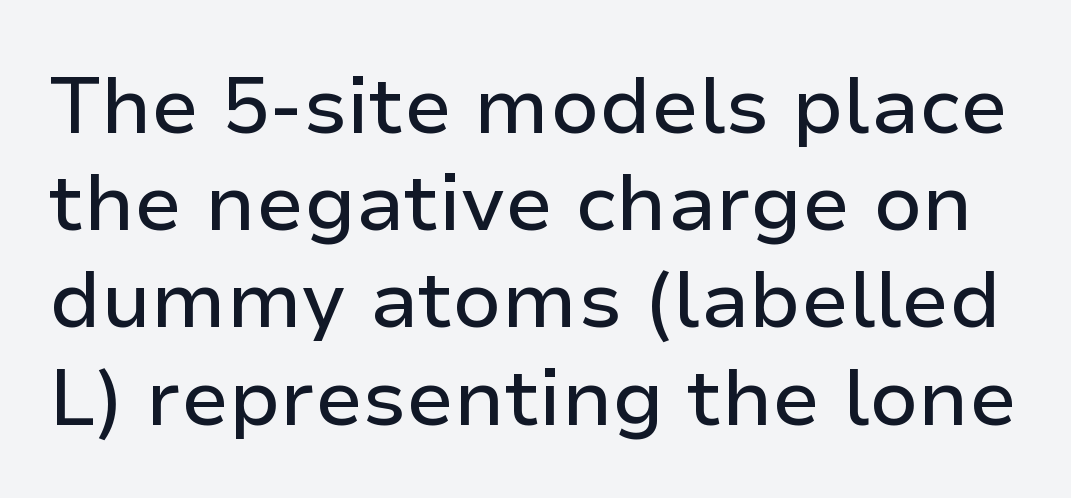
The image shows 79 px sans-serif type, upright; set line spacing 1.23x, normal letter spacing, not underlined; low stroke contrast and a medium x-height.
